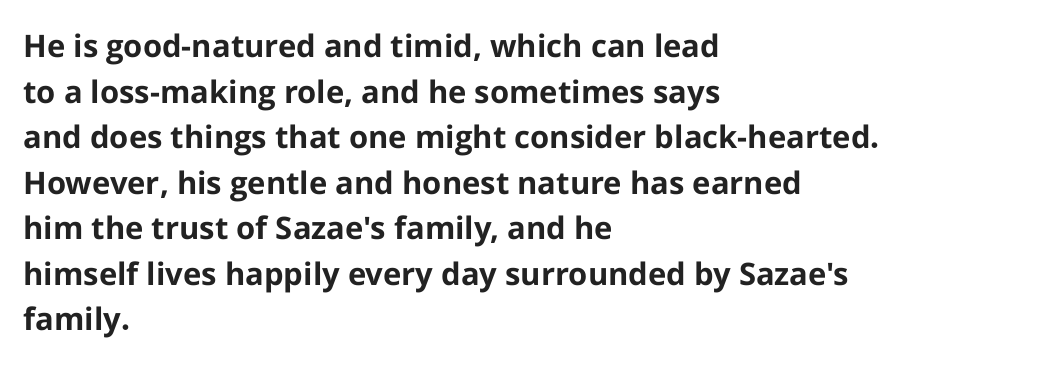
The font family rendered here belongs to the sans-serif group. The tracking reads as untouched default to a designer's eye. The specimen reads as upright at a glance. A normal amount of white space separates one row of letters from the next. The baseline area is clear. The lines are quadded left.
